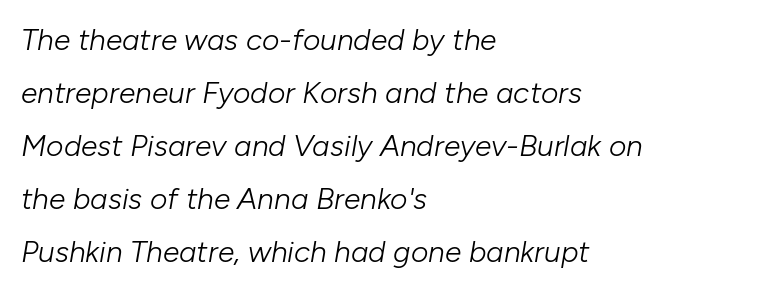
{"italic": "yes", "lean": "right", "slant_degrees": 10, "bold": "no", "weight": "light", "width": "normal", "stroke_contrast": "low", "x_height": "medium", "monospaced": "no", "underline": "no", "align": "left", "line_spacing_ratio": 1.77, "letter_spacing": "normal", "letter_spacing_em": 0.0, "glyph_px": 30}
